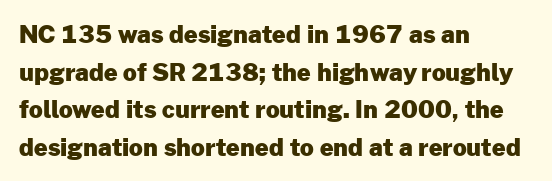
The image shows 24 px bold type, upright; set left-aligned, normal line spacing (1.57x), normal letter spacing, not underlined.
